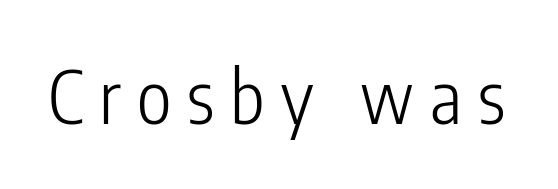
Character widths vary here, with narrow letters taking less room than wide ones. Letterform terminals end flat and unadorned throughout the passage. Compared with typical body copy, the letter spacing here is much looser. In terms of posture, this sample is upright. The words here are not underlined.
